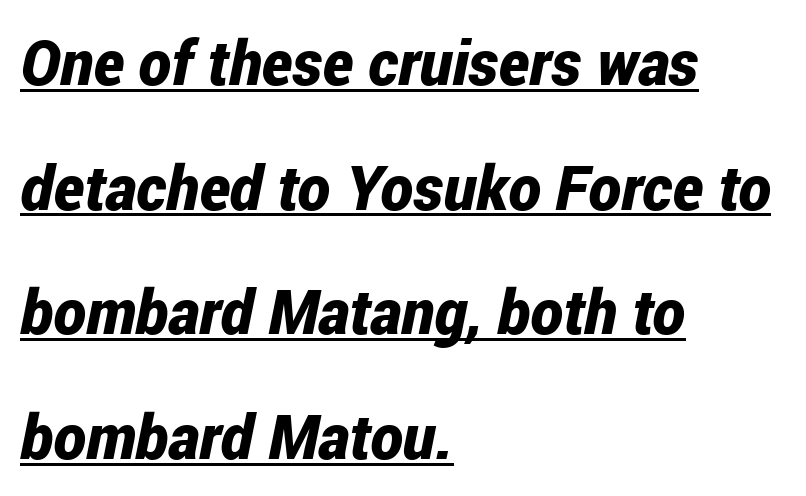
Q: Is the text bold? A: Yes.
Q: Is the text italic (slanted)? A: Yes, it leans right by about 12 degrees.
Q: Is the text underlined? A: Yes.
Q: How is the paragraph aligned? A: Left-aligned.
Q: Is the spacing between letters normal or unusually wide? A: Normal.
Q: Is the spacing between lines tight, normal or loose? A: Loose.
Q: Width (condensed, normal, or wide)? A: Condensed.
Q: Stroke contrast? A: Low.
Q: x-height? A: Medium.
Q: Monospaced? A: No.
